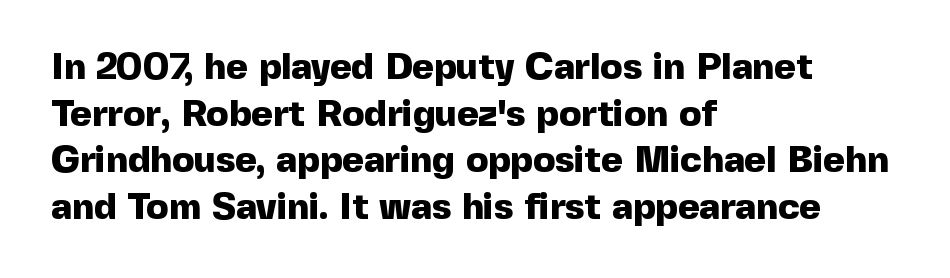
Q: Is the text bold? A: Yes.
Q: Is the text italic (slanted)? A: No, it is upright.
Q: Is the typeface a serif or a sans-serif typeface? A: Sans-serif.
Q: Is the text underlined? A: No.
Q: How is the paragraph aligned? A: Left-aligned.
Q: Is the spacing between letters normal or unusually wide? A: Normal.
Q: Is the spacing between lines tight, normal or loose? A: Normal.
Q: Width (condensed, normal, or wide)? A: Normal.
Q: x-height? A: Medium.
Q: Monospaced? A: No.
